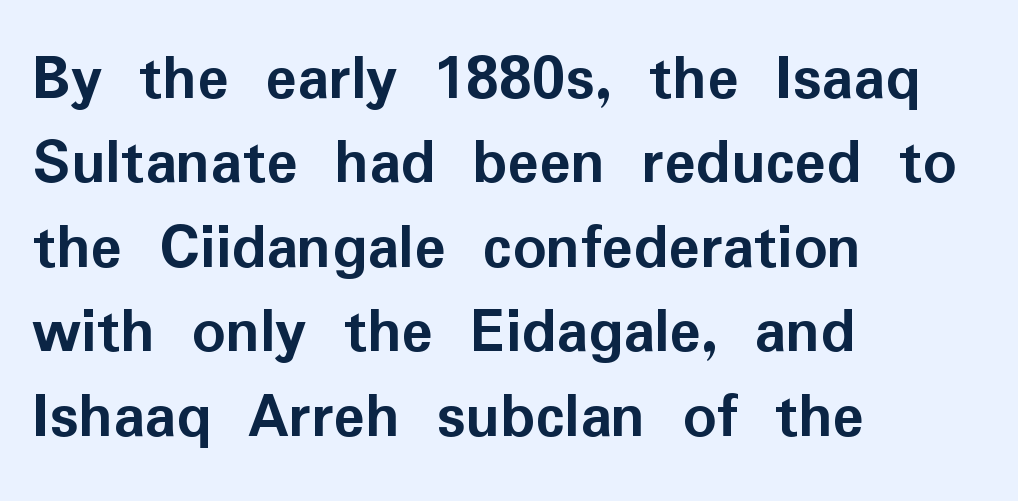
{"serif": "no", "italic": "no", "bold": "yes", "weight": "semibold", "width": "normal", "stroke_contrast": "low", "x_height": "medium", "monospaced": "no", "underline": "no", "align": "left", "line_spacing": "normal", "line_spacing_ratio": 1.28, "letter_spacing": "normal", "letter_spacing_em": 0.0, "glyph_px": 66}
